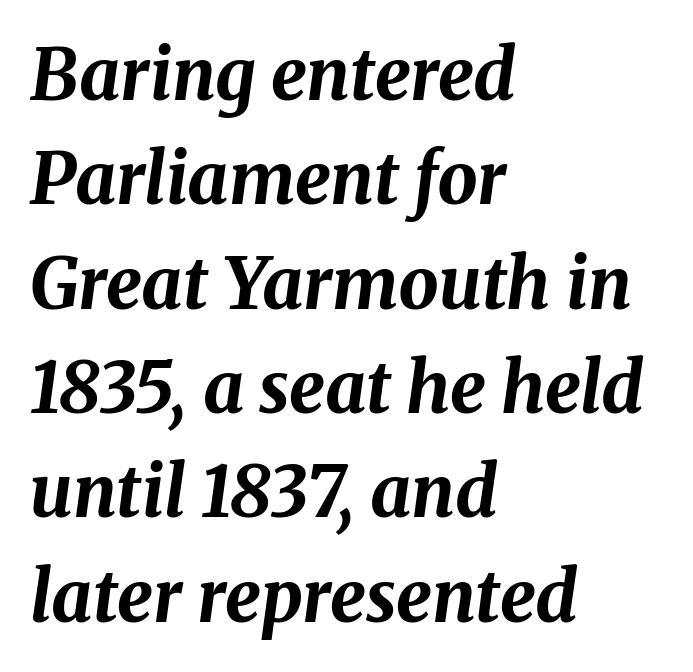
{"italic": "yes", "lean": "right", "slant_degrees": 8, "bold": "yes", "weight": "bold", "width": "normal", "stroke_contrast": "medium", "x_height": "medium", "monospaced": "no", "underline": "no", "align": "left", "line_spacing": "normal", "line_spacing_ratio": 1.47, "letter_spacing": "normal", "letter_spacing_em": 0.0, "glyph_px": 71}
